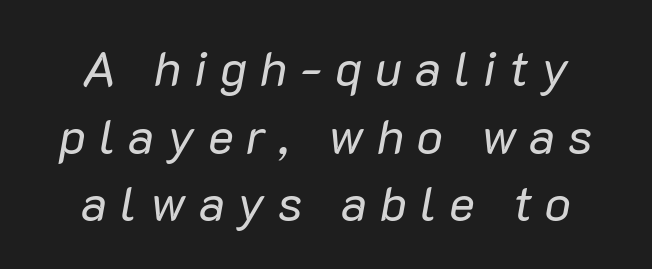
The image shows 49 px regular-weight type, italic (leaning right); set centered, normal line spacing (1.38x), unusually wide letter spacing (+0.26 em), not underlined; low stroke contrast and a medium x-height.
